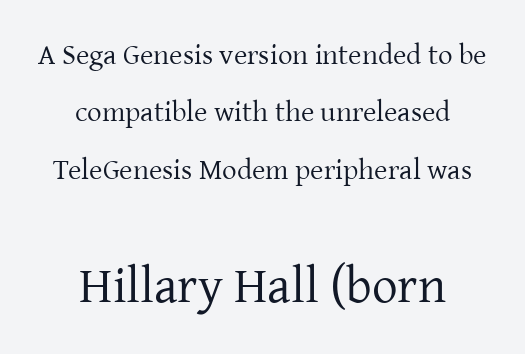
Designer's note — italics off, roman on. Does the leading feel generous? Absolutely, it's lavish. The weight tops out at a normal text grade. The passage shown begins with its smaller block and ends with its larger one.
